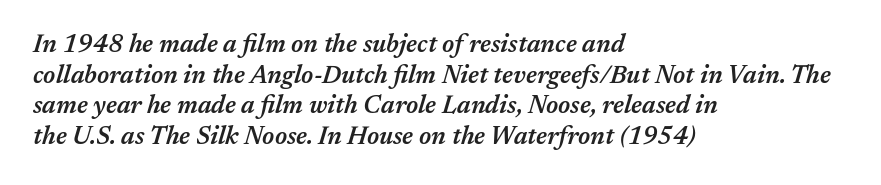
{"italic": "yes", "lean": "right", "slant_degrees": 17, "bold": "semi", "underline": "no", "align": "left", "line_spacing_ratio": 1.23, "letter_spacing": "normal", "letter_spacing_em": 0.0, "glyph_px": 25}
